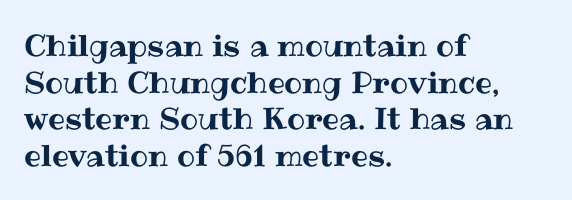
Q: Is the text italic (slanted)? A: No, it is upright.
Q: Is the text underlined? A: No.
Q: How is the paragraph aligned? A: Left-aligned.
Q: Is the spacing between letters normal or unusually wide? A: Normal.
Q: Width (condensed, normal, or wide)? A: Normal.
Q: Stroke contrast? A: Medium.
Q: x-height? A: Medium.
Q: Monospaced? A: No.
